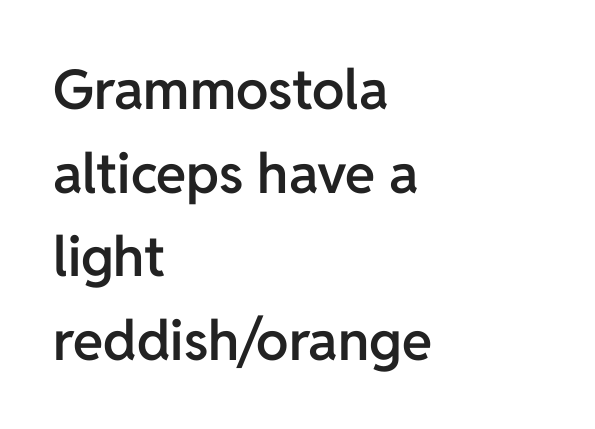
The rendering uses natural spacing where letterforms have individual widths. Leading: standard. Nobody drew a line under any word here. Quick note: not italic, upright.
